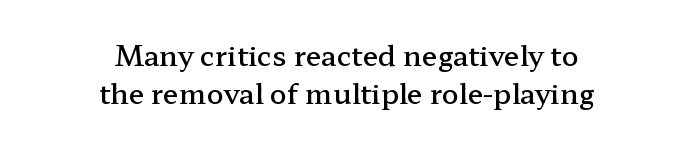
The image shows 28 px semibold, wide serif type, upright; set centered, normal line spacing (1.35x), normal letter spacing, not underlined; low stroke contrast and a medium x-height.
